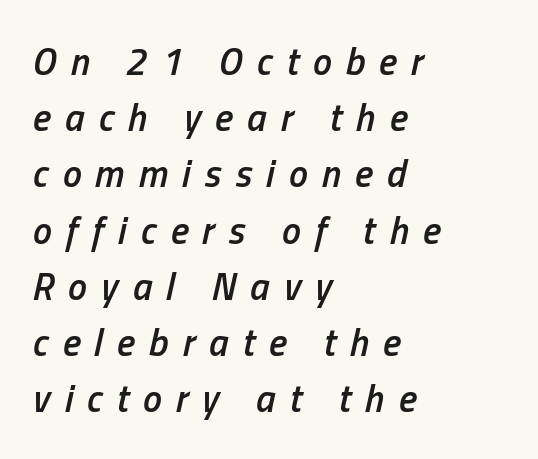
Q: Is the text bold? A: Semi-bold.
Q: Is the text italic (slanted)? A: Yes, it leans right by about 13 degrees.
Q: Is the text underlined? A: No.
Q: How is the paragraph aligned? A: Left-aligned.
Q: Is the spacing between letters normal or unusually wide? A: Unusually wide.
Q: Is the spacing between lines tight, normal or loose? A: Normal.
Q: Width (condensed, normal, or wide)? A: Condensed.
Q: Stroke contrast? A: Low.
Q: x-height? A: Medium.
Q: Monospaced? A: No.
